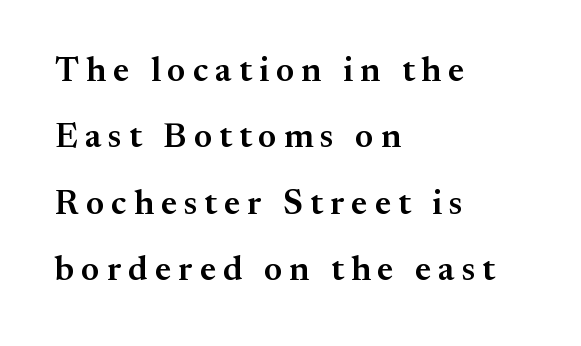
{"serif": "yes", "italic": "no", "bold": "semi", "weight": "semibold", "width": "normal", "stroke_contrast": "medium", "x_height": "small", "monospaced": "no", "underline": "no", "align": "left", "line_spacing": "loose", "line_spacing_ratio": 1.9, "letter_spacing": "wide", "letter_spacing_em": 0.2, "glyph_px": 35}
